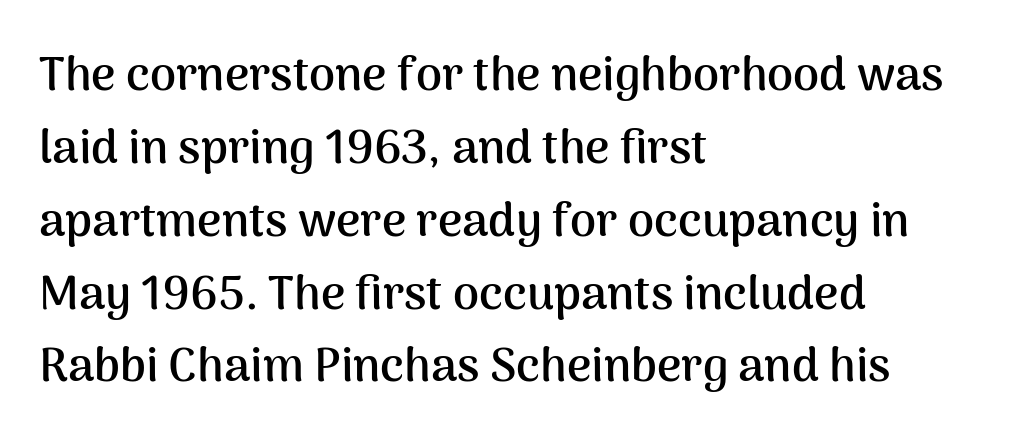
Q: Is the text bold? A: Yes.
Q: Is the text italic (slanted)? A: No, it is upright.
Q: Is the typeface a serif or a sans-serif typeface? A: Sans-serif.
Q: Is the text underlined? A: No.
Q: How is the paragraph aligned? A: Left-aligned.
Q: Is the spacing between letters normal or unusually wide? A: Normal.
Q: Is the spacing between lines tight, normal or loose? A: Normal.
Q: Width (condensed, normal, or wide)? A: Normal.
Q: Stroke contrast? A: Medium.
Q: x-height? A: Medium.
Q: Monospaced? A: No.
